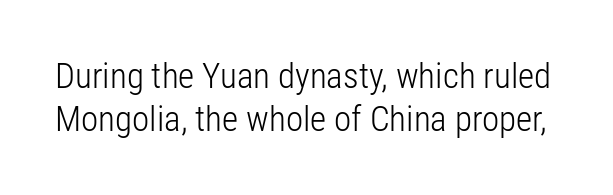
Q: Is the text bold? A: No.
Q: Is the text italic (slanted)? A: No, it is upright.
Q: Is the typeface a serif or a sans-serif typeface? A: Sans-serif.
Q: Is the text underlined? A: No.
Q: Is the spacing between letters normal or unusually wide? A: Normal.
Q: Width (condensed, normal, or wide)? A: Condensed.
Q: Stroke contrast? A: Low.
Q: x-height? A: Medium.
Q: Monospaced? A: No.
